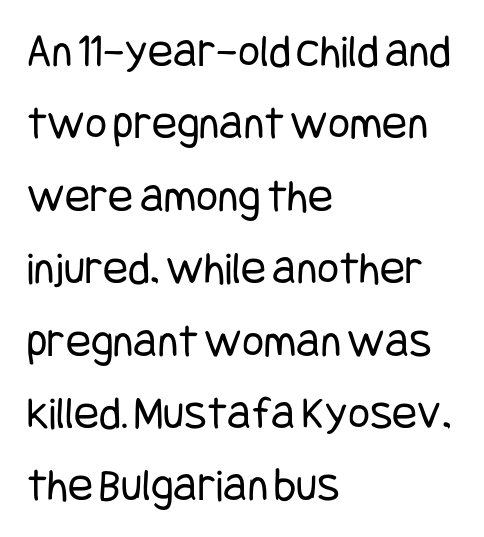
Q: Is the text bold? A: No.
Q: Is the text italic (slanted)? A: No, it is upright.
Q: Is the typeface a serif or a sans-serif typeface? A: Sans-serif.
Q: Is the text underlined? A: No.
Q: How is the paragraph aligned? A: Left-aligned.
Q: Is the spacing between letters normal or unusually wide? A: Normal.
Q: Is the spacing between lines tight, normal or loose? A: Normal.
Q: Width (condensed, normal, or wide)? A: Condensed.
Q: Stroke contrast? A: Low.
Q: x-height? A: Large.
